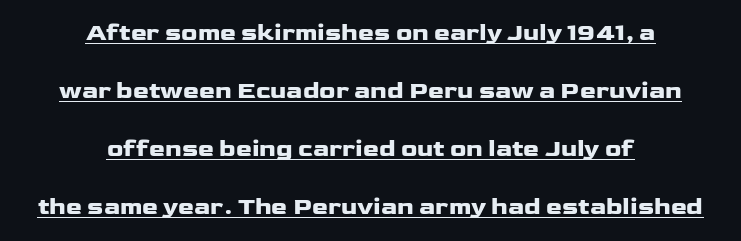
Q: Is the text bold? A: Yes.
Q: Is the text italic (slanted)? A: No, it is upright.
Q: Is the text underlined? A: Yes.
Q: How is the paragraph aligned? A: Centered.
Q: Is the spacing between letters normal or unusually wide? A: Normal.
Q: Is the spacing between lines tight, normal or loose? A: Loose.
